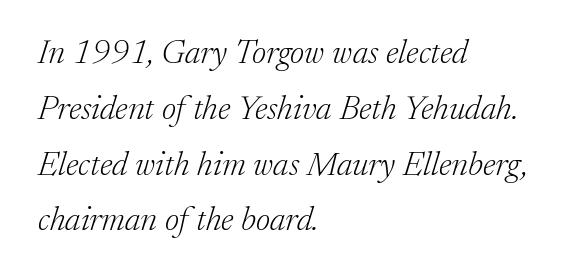
The font's italic variant was chosen for this text. All the whitespace from short lines collects on the right. The font sits on the lighter half of the weight spectrum, regular included. Tracking value appears to be zero — textbook default spacing. Check the space under the baseline: it is left empty.
